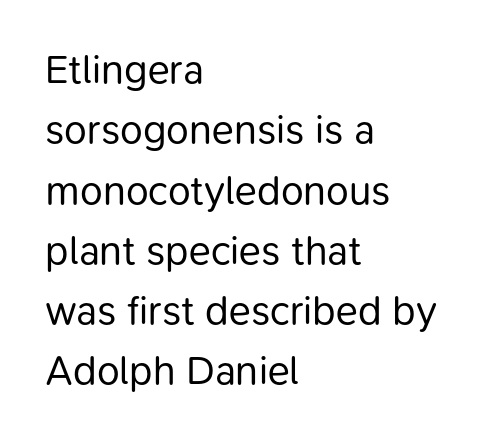
Vertical strokes here are truly vertical. Decoration check: the copy has no underline. The line-height multiplier appears to be the usual default. Each word holds together tightly as a unit, with standard inter-letter gaps.
